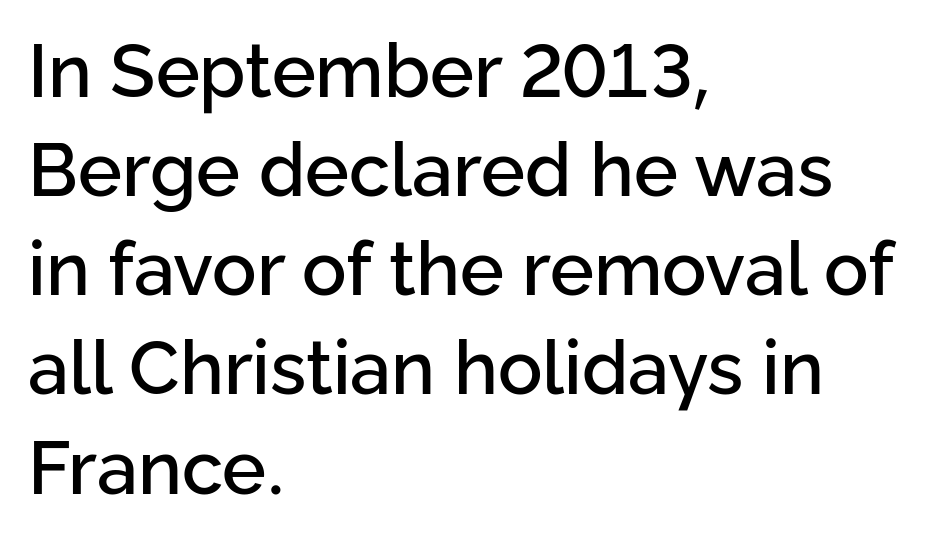
{"serif": "no", "italic": "no", "width": "normal", "stroke_contrast": "low", "x_height": "medium", "monospaced": "no", "underline": "no", "align": "left", "line_spacing": "normal", "line_spacing_ratio": 1.34, "letter_spacing": "normal", "letter_spacing_em": 0.0, "glyph_px": 74}
